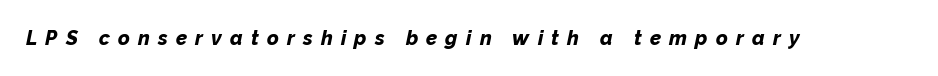
Q: Is the text bold? A: Yes.
Q: Is the text italic (slanted)? A: Yes, it leans right by about 12 degrees.
Q: Is the text underlined? A: No.
Q: Is the spacing between letters normal or unusually wide? A: Unusually wide.
